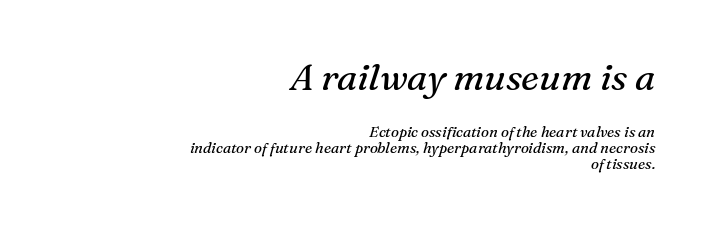
{"serif": "yes", "italic": "yes", "lean": "right", "slant_degrees": 16, "bold": "no", "weight": "regular", "width": "normal", "stroke_contrast": "medium", "x_height": "medium", "monospaced": "no", "underline": "no", "align": "right", "line_spacing": "tight", "line_spacing_ratio": 1.06, "letter_spacing": "normal", "letter_spacing_em": 0.0, "larger_block": "first", "size_ratio": 2.47, "glyph_px": 37}
